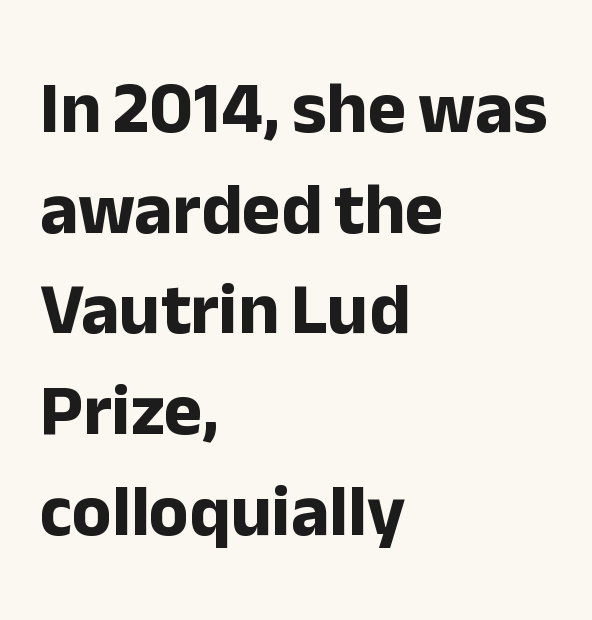
The image shows 73 px bold sans-serif type, upright; set left-aligned, normal line spacing (1.38x), normal letter spacing, not underlined; low stroke contrast and a medium x-height.
